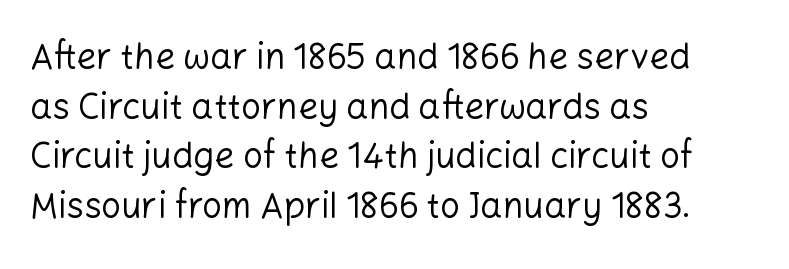
Q: Is the text bold? A: No.
Q: Is the text italic (slanted)? A: No, it is upright.
Q: Is the typeface a serif or a sans-serif typeface? A: Sans-serif.
Q: Is the text underlined? A: No.
Q: How is the paragraph aligned? A: Left-aligned.
Q: Is the spacing between letters normal or unusually wide? A: Normal.
Q: Is the spacing between lines tight, normal or loose? A: Normal.
Q: Width (condensed, normal, or wide)? A: Normal.
Q: Stroke contrast? A: Low.
Q: x-height? A: Medium.
Q: Monospaced? A: No.
